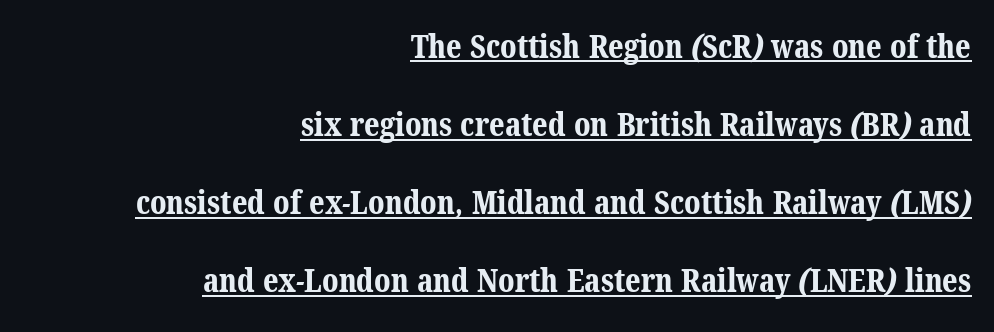
Q: Is the text bold? A: Yes.
Q: Is the typeface a serif or a sans-serif typeface? A: Serif.
Q: Is the text underlined? A: Yes.
Q: How is the paragraph aligned? A: Right-aligned.
Q: Is the spacing between letters normal or unusually wide? A: Normal.
Q: Is the spacing between lines tight, normal or loose? A: Loose.
Q: Width (condensed, normal, or wide)? A: Normal.
Q: Stroke contrast? A: Medium.
Q: x-height? A: Medium.
Q: Monospaced? A: No.
